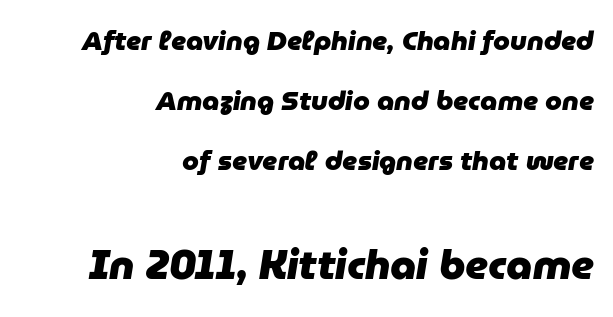
The image shows 41 px heavy type, italic (leaning right); set right-aligned, loose line spacing (2.22x), normal letter spacing, not underlined; the second (bottom) block is 1.52x larger; low stroke contrast and a medium x-height.
